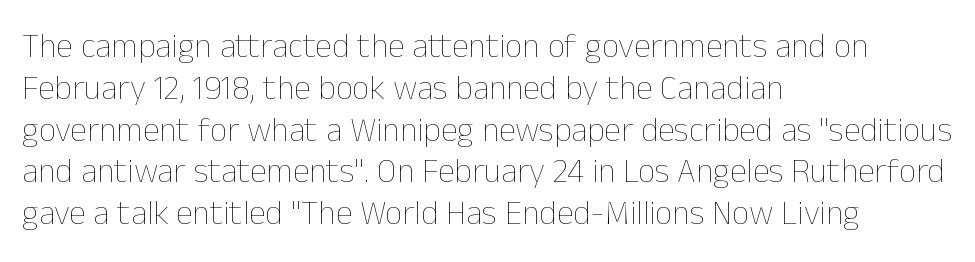
The image shows 34 px thin type, upright; set left-aligned, line spacing 1.23x, normal letter spacing, not underlined; low stroke contrast and a medium x-height.
